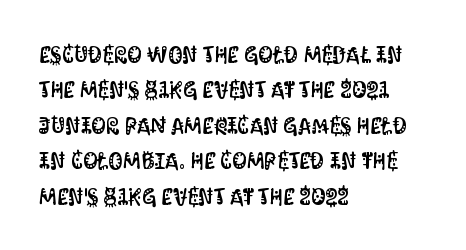
Q: Is the text italic (slanted)? A: No, it is upright.
Q: Is the text underlined? A: No.
Q: How is the paragraph aligned? A: Left-aligned.
Q: Is the spacing between letters normal or unusually wide? A: Normal.
Q: Is the spacing between lines tight, normal or loose? A: Normal.
